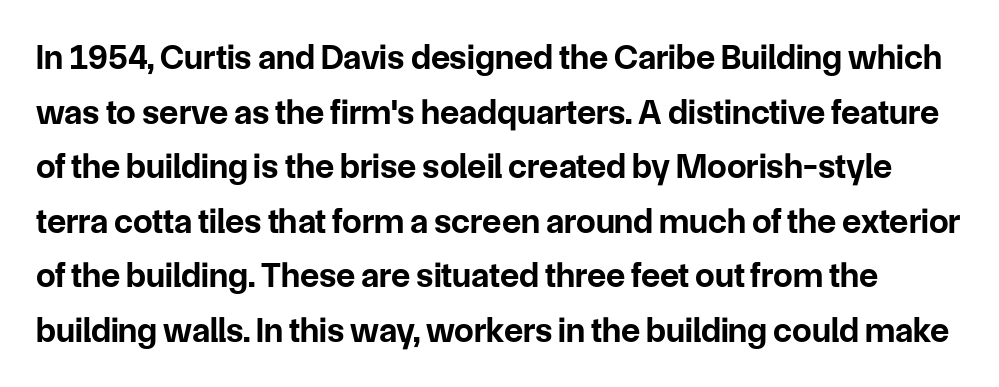
{"serif": "no", "italic": "no", "bold": "yes", "weight": "bold", "width": "normal", "stroke_contrast": "low", "x_height": "medium", "monospaced": "no", "underline": "no", "line_spacing": "normal", "line_spacing_ratio": 1.56, "letter_spacing": "normal", "letter_spacing_em": 0.0, "glyph_px": 35}
